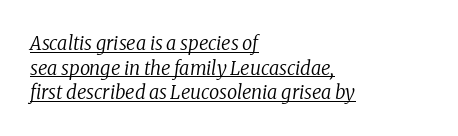
The image shows 20 px text type, italic (leaning right); set left-aligned, line spacing 1.23x, normal letter spacing, underlined.
